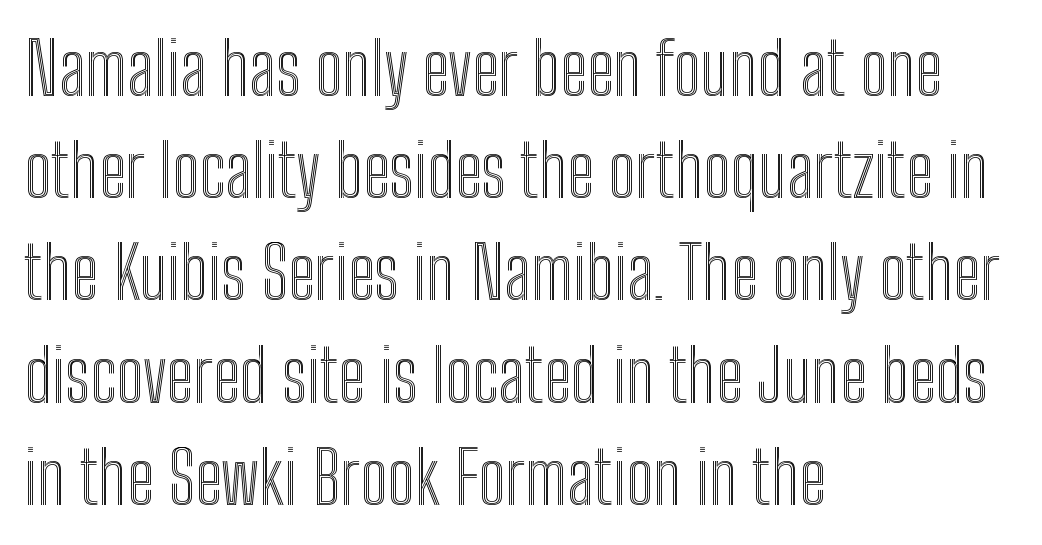
{"italic": "no", "width": "condensed", "x_height": "medium", "monospaced": "no", "underline": "no", "align": "left", "line_spacing": "normal", "line_spacing_ratio": 1.4, "letter_spacing": "normal", "letter_spacing_em": 0.0, "glyph_px": 73}
